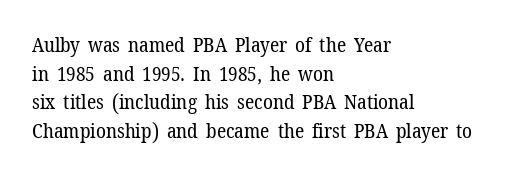
Honestly, the letter spacing is just normal — you wouldn't notice it. Every row of glyphs begins at an identical x-position on the left. The lettering holds an erect, upright posture throughout. A typesetter would call this leading conventional body-copy spacing.
